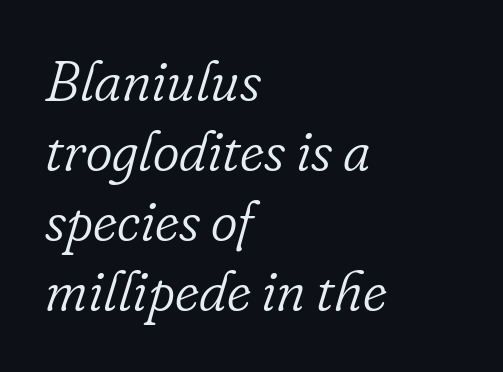
The image shows 57 px light serif type, italic (leaning right); set left-aligned, line spacing 1.23x, normal letter spacing, not underlined; low stroke contrast and a small x-height.
